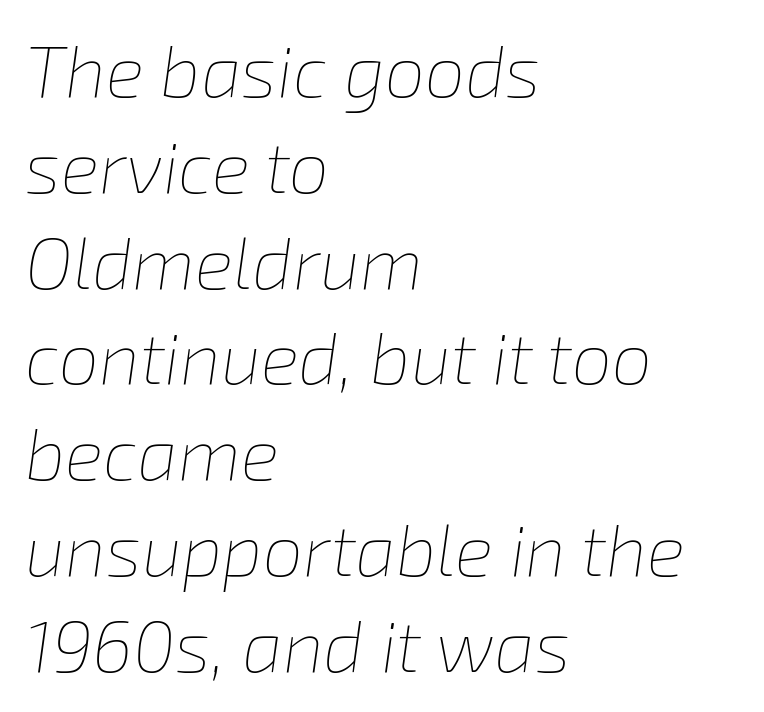
Q: Is the text bold? A: No.
Q: Is the text italic (slanted)? A: Yes, it leans right by about 8 degrees.
Q: Is the text underlined? A: No.
Q: How is the paragraph aligned? A: Left-aligned.
Q: Is the spacing between letters normal or unusually wide? A: Normal.
Q: Is the spacing between lines tight, normal or loose? A: Normal.
Q: Width (condensed, normal, or wide)? A: Normal.
Q: Stroke contrast? A: Low.
Q: x-height? A: Medium.
Q: Monospaced? A: No.
